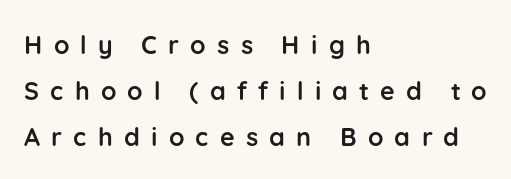
Q: Is the text bold? A: Yes.
Q: Is the text italic (slanted)? A: No, it is upright.
Q: Is the text underlined? A: No.
Q: How is the paragraph aligned? A: Left-aligned.
Q: Is the spacing between letters normal or unusually wide? A: Unusually wide.
